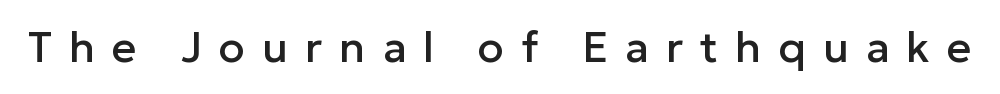
The face used here is a sans, in the tradition of grotesques and geometrics. The foot of each line stays bare and open. Quick note: not italic, upright. The letters advance in unequal steps, a hallmark of proportional type.
